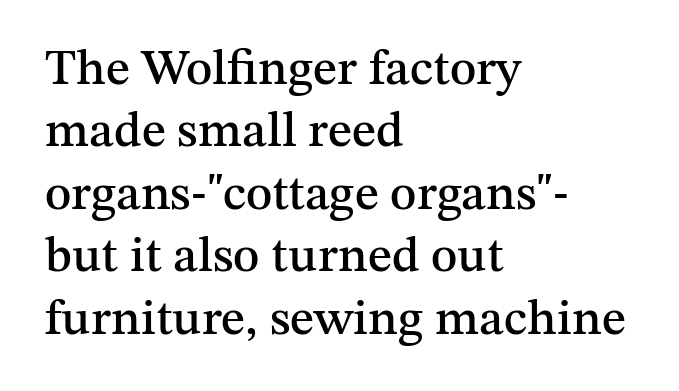
Q: Is the text italic (slanted)? A: No, it is upright.
Q: Is the typeface a serif or a sans-serif typeface? A: Serif.
Q: Is the text underlined? A: No.
Q: How is the paragraph aligned? A: Left-aligned.
Q: Is the spacing between letters normal or unusually wide? A: Normal.
Q: Is the spacing between lines tight, normal or loose? A: Normal.
Q: Width (condensed, normal, or wide)? A: Normal.
Q: Stroke contrast? A: Medium.
Q: x-height? A: Medium.
Q: Monospaced? A: No.
